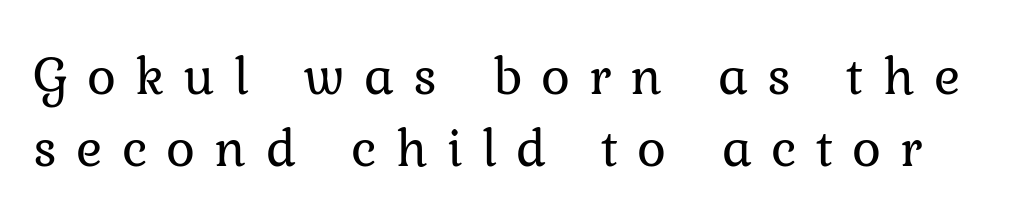
Leading matches the norm, producing a regular column. Posture: vertical. Old-style or modern, the face here clearly has serifs. Lines of text with bare space underneath. Each letter keeps its own natural width here, so spacing adapts to shape. Caption: expanded tracking, letters set apart.
